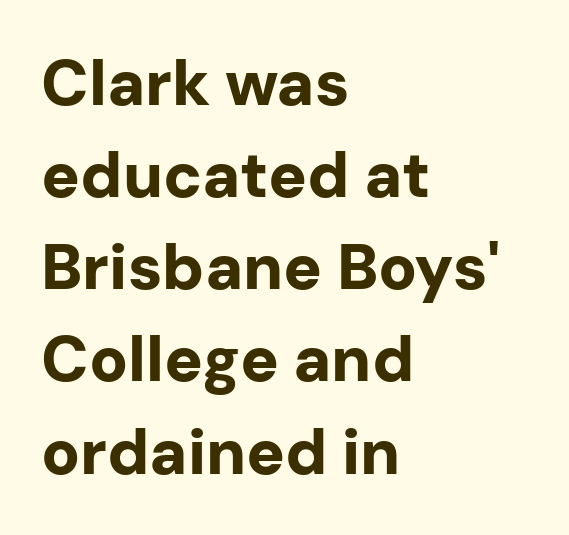
{"serif": "no", "italic": "no", "bold": "yes", "weight": "bold", "width": "normal", "stroke_contrast": "low", "x_height": "medium", "monospaced": "no", "underline": "no", "align": "left", "line_spacing": "normal", "line_spacing_ratio": 1.44, "letter_spacing": "normal", "letter_spacing_em": 0.0, "glyph_px": 64}
